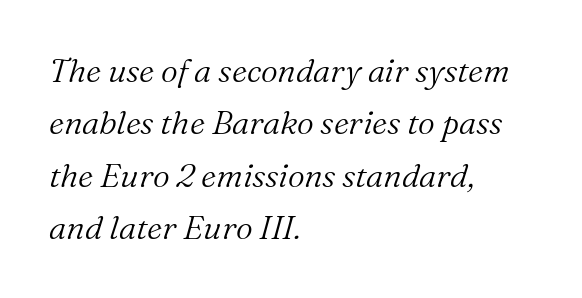
Q: Is the text bold? A: No.
Q: Is the text italic (slanted)? A: Yes, it leans right by about 16 degrees.
Q: Is the typeface a serif or a sans-serif typeface? A: Serif.
Q: Is the text underlined? A: No.
Q: How is the paragraph aligned? A: Left-aligned.
Q: Is the spacing between letters normal or unusually wide? A: Normal.
Q: Is the spacing between lines tight, normal or loose? A: Normal.
Q: Width (condensed, normal, or wide)? A: Normal.
Q: Stroke contrast? A: Medium.
Q: x-height? A: Medium.
Q: Monospaced? A: No.
